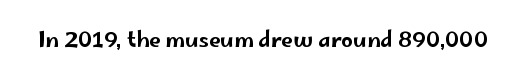
Every character sits straight up, as roman type does. The string is rendered with underlining switched off. Students, note that the glyphs here touch the page at normal intervals.
